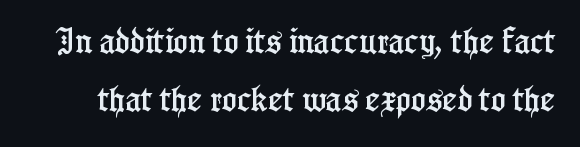
{"serif": "yes", "italic": "no", "width": "condensed", "stroke_contrast": "low", "x_height": "medium", "monospaced": "no", "underline": "no", "line_spacing": "loose", "line_spacing_ratio": 2.08, "letter_spacing": "normal", "letter_spacing_em": 0.0, "glyph_px": 28}
